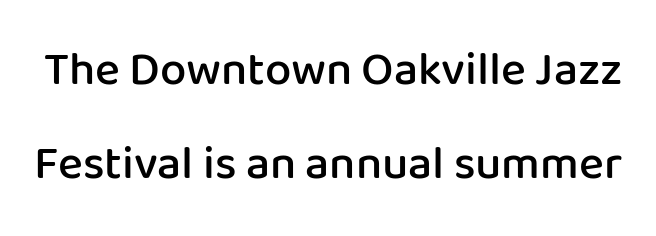
Q: Is the text bold? A: Semi-bold.
Q: Is the text italic (slanted)? A: No, it is upright.
Q: Is the typeface a serif or a sans-serif typeface? A: Sans-serif.
Q: Is the text underlined? A: No.
Q: Is the spacing between letters normal or unusually wide? A: Normal.
Q: Is the spacing between lines tight, normal or loose? A: Loose.
Q: Width (condensed, normal, or wide)? A: Normal.
Q: Stroke contrast? A: Low.
Q: x-height? A: Medium.
Q: Monospaced? A: No.
